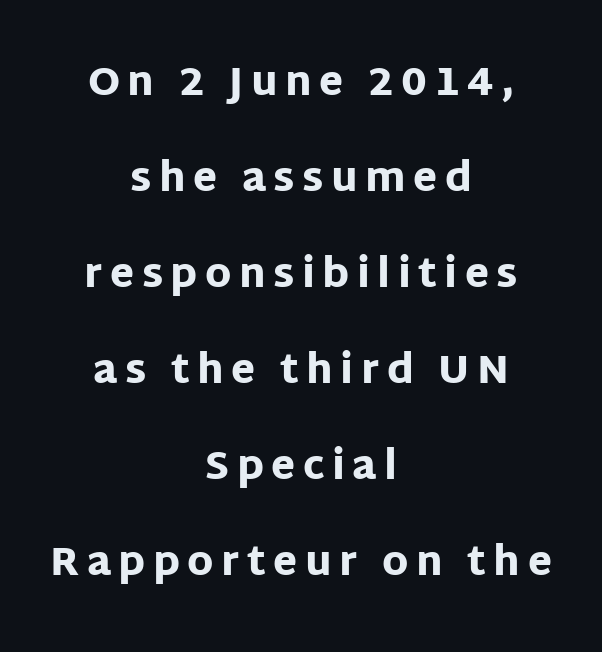
Q: Is the text bold? A: Yes.
Q: Is the text italic (slanted)? A: No, it is upright.
Q: Is the typeface a serif or a sans-serif typeface? A: Sans-serif.
Q: Is the text underlined? A: No.
Q: How is the paragraph aligned? A: Centered.
Q: Is the spacing between lines tight, normal or loose? A: Loose.
Q: Width (condensed, normal, or wide)? A: Normal.
Q: Stroke contrast? A: Low.
Q: x-height? A: Large.
Q: Monospaced? A: No.
